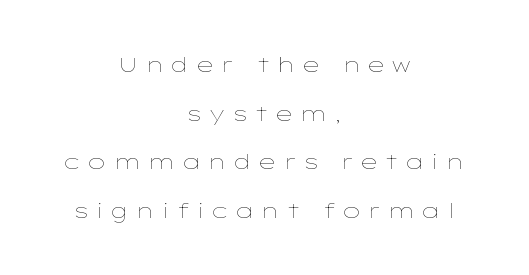
The typesetter chose a symmetrical, centered arrangement here. A typesetter would mark this as roman, not italic. The strokes carry an ordinary text weight at most. Vertically, the passage feels expansive, rows floating well apart.
